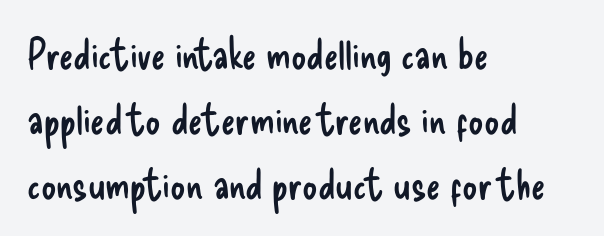
Q: Is the text bold? A: No.
Q: Is the text italic (slanted)? A: No, it is upright.
Q: Is the typeface a serif or a sans-serif typeface? A: Sans-serif.
Q: Is the text underlined? A: No.
Q: How is the paragraph aligned? A: Left-aligned.
Q: Is the spacing between letters normal or unusually wide? A: Normal.
Q: Is the spacing between lines tight, normal or loose? A: Normal.
Q: Width (condensed, normal, or wide)? A: Condensed.
Q: Stroke contrast? A: Low.
Q: x-height? A: Small.
Q: Monospaced? A: No.
